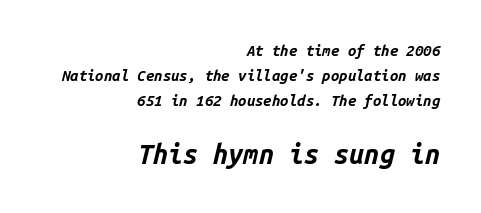
The image shows 27 px bold type, italic (leaning right); set right-aligned, normal line spacing (1.67x), normal letter spacing, not underlined; the second (bottom) block is 1.8x larger.
